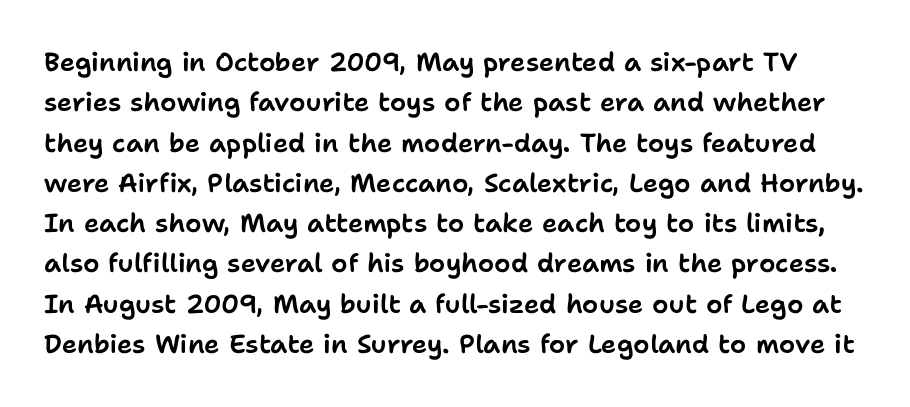
{"italic": "no", "underline": "no", "line_spacing": "normal", "line_spacing_ratio": 1.55, "letter_spacing": "normal", "letter_spacing_em": 0.0, "glyph_px": 26}
